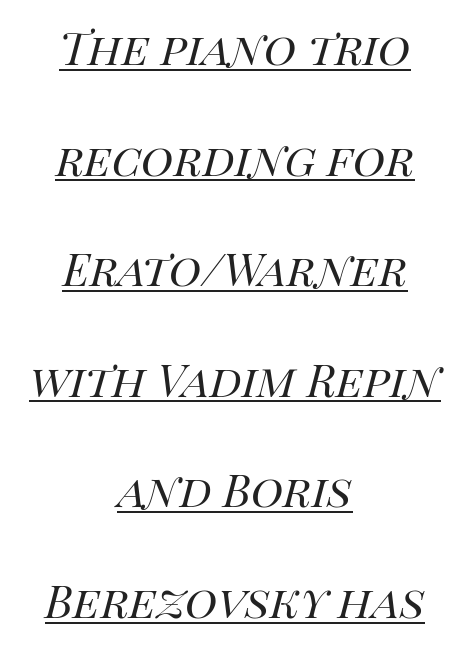
The image shows 55 px regular-weight type, italic (leaning right); set centered, loose line spacing (2.01x), normal letter spacing, underlined; high stroke contrast and a large x-height.
